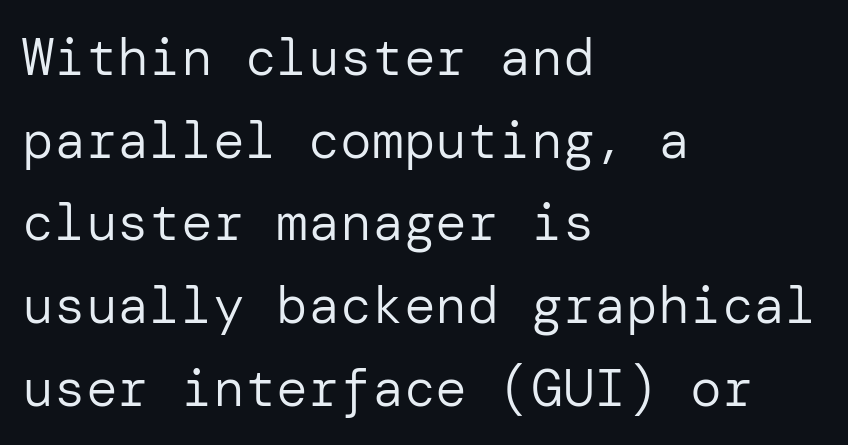
The image shows 53 px regular-weight sans-serif type, upright; set left-aligned, normal line spacing (1.56x), normal letter spacing, not underlined; low stroke contrast and a medium x-height.
